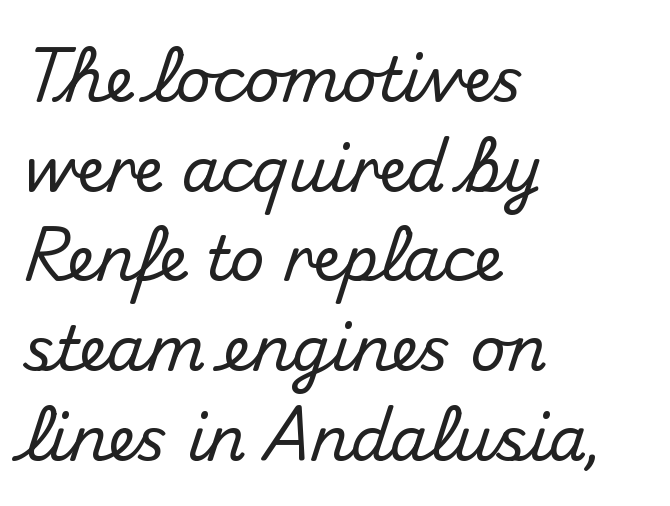
{"serif": "no", "width": "normal", "stroke_contrast": "medium", "x_height": "small", "monospaced": "no", "underline": "no", "align": "left", "line_spacing": "normal", "line_spacing_ratio": 1.47, "letter_spacing": "normal", "letter_spacing_em": 0.0, "glyph_px": 61}
